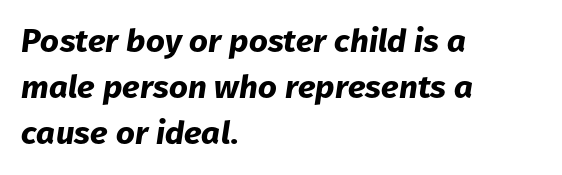
Q: Is the text bold? A: Yes.
Q: Is the text italic (slanted)? A: Yes, it leans right by about 8 degrees.
Q: Is the text underlined? A: No.
Q: How is the paragraph aligned? A: Left-aligned.
Q: Is the spacing between letters normal or unusually wide? A: Normal.
Q: Is the spacing between lines tight, normal or loose? A: Normal.
Q: Width (condensed, normal, or wide)? A: Normal.
Q: Stroke contrast? A: Low.
Q: x-height? A: Medium.
Q: Monospaced? A: No.
